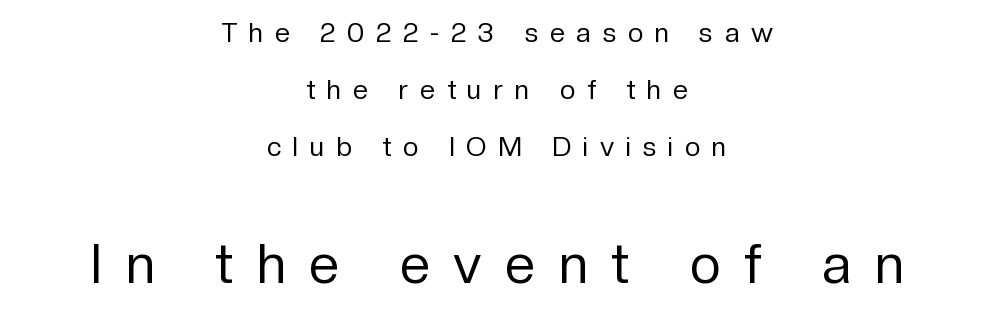
Nothing heavy about these letters — not bold at all. Proportional: the letters do not fall into vertical columns. Glyph-to-glyph distance is far greater than everyday printed text. Block two is the big one; block one sits smaller above it.
